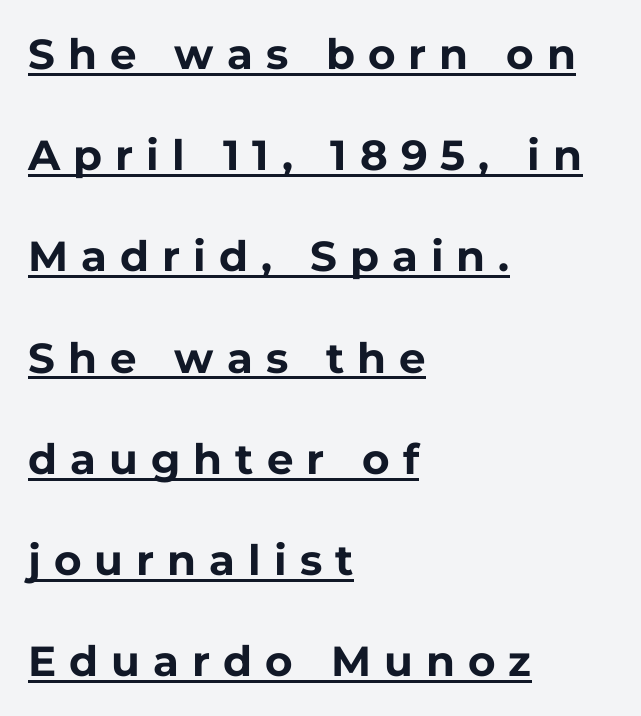
Q: Is the text bold? A: Yes.
Q: Is the text italic (slanted)? A: No, it is upright.
Q: Is the typeface a serif or a sans-serif typeface? A: Sans-serif.
Q: Is the text underlined? A: Yes.
Q: How is the paragraph aligned? A: Left-aligned.
Q: Is the spacing between letters normal or unusually wide? A: Unusually wide.
Q: Is the spacing between lines tight, normal or loose? A: Loose.
Q: Width (condensed, normal, or wide)? A: Normal.
Q: Stroke contrast? A: Low.
Q: x-height? A: Medium.
Q: Monospaced? A: No.
